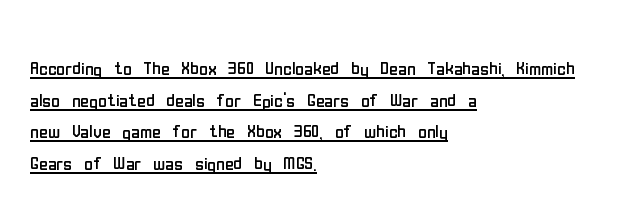
The image shows 24 px text type, upright; set left-aligned, normal line spacing (1.32x), normal letter spacing, underlined.
